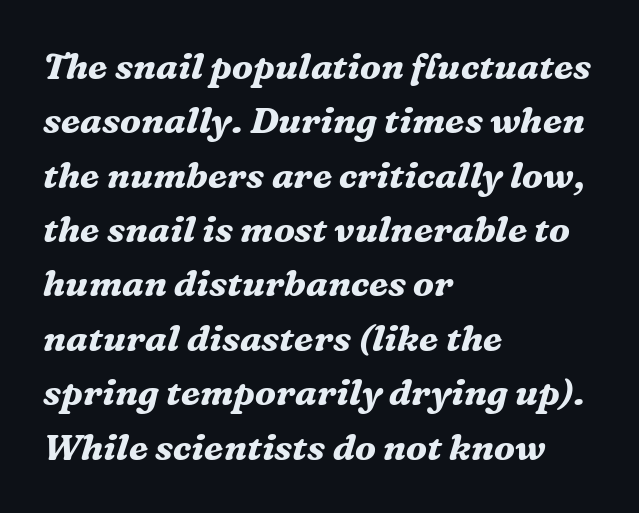
The image shows 36 px bold serif type, italic (leaning right); set left-aligned, normal line spacing (1.51x), normal letter spacing, not underlined; medium stroke contrast and a medium x-height.
